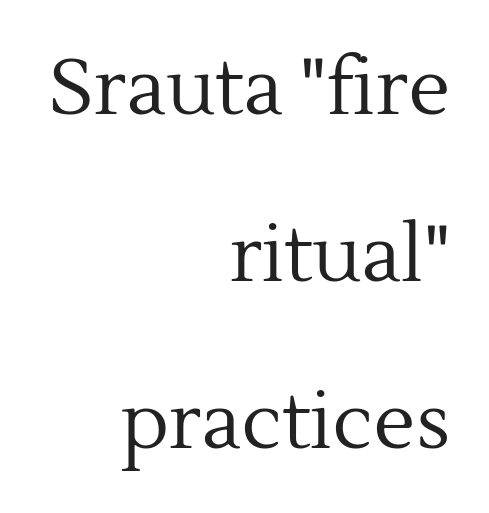
Q: Is the text bold? A: No.
Q: Is the text italic (slanted)? A: No, it is upright.
Q: Is the typeface a serif or a sans-serif typeface? A: Serif.
Q: Is the text underlined? A: No.
Q: How is the paragraph aligned? A: Right-aligned.
Q: Is the spacing between letters normal or unusually wide? A: Normal.
Q: Is the spacing between lines tight, normal or loose? A: Loose.
Q: Width (condensed, normal, or wide)? A: Normal.
Q: x-height? A: Medium.
Q: Monospaced? A: No.
